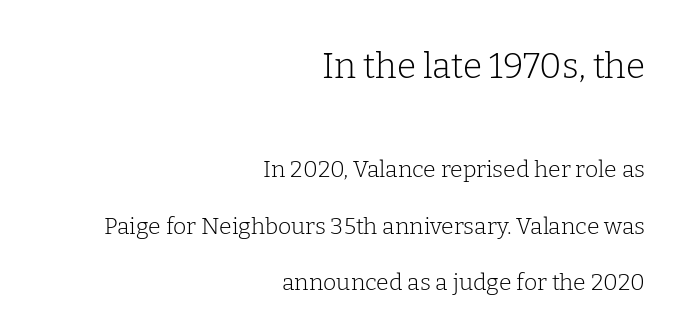
Q: Is the text bold? A: No.
Q: Is the text italic (slanted)? A: No, it is upright.
Q: Is the typeface a serif or a sans-serif typeface? A: Serif.
Q: Is the text underlined? A: No.
Q: How is the paragraph aligned? A: Right-aligned.
Q: Is the spacing between letters normal or unusually wide? A: Normal.
Q: Is the spacing between lines tight, normal or loose? A: Loose.
Q: Which block of text is set in a larger size, the first (top) or the second (bottom)? A: The first (top) one.
Q: Width (condensed, normal, or wide)? A: Normal.
Q: Stroke contrast? A: Low.
Q: x-height? A: Medium.
Q: Monospaced? A: No.
